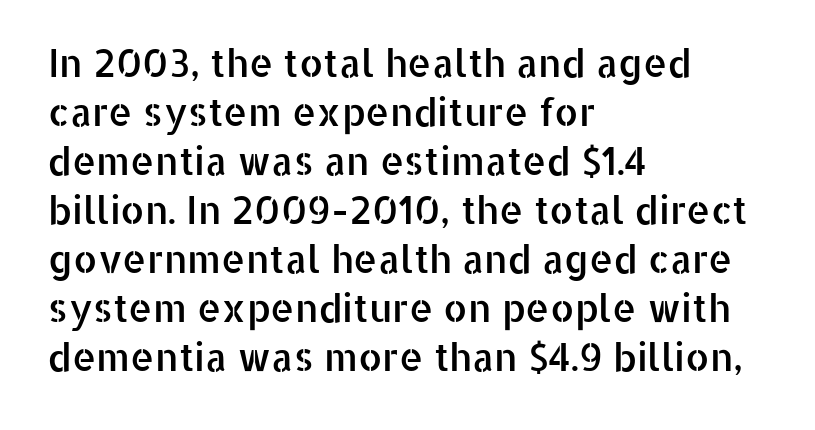
{"serif": "no", "italic": "no", "width": "normal", "stroke_contrast": "low", "x_height": "medium", "monospaced": "no", "underline": "no", "align": "left", "line_spacing": "normal", "line_spacing_ratio": 1.29, "letter_spacing": "normal", "letter_spacing_em": 0.0, "glyph_px": 38}
